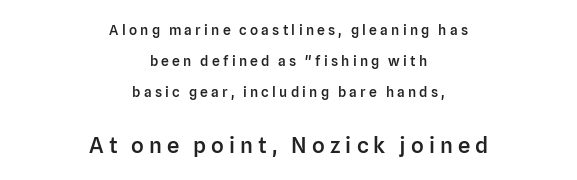
The image shows 22 px text type, upright; set centered, loose line spacing (2.2x), unusually wide letter spacing (+0.23 em), not underlined; the second (bottom) block is 1.57x larger.
